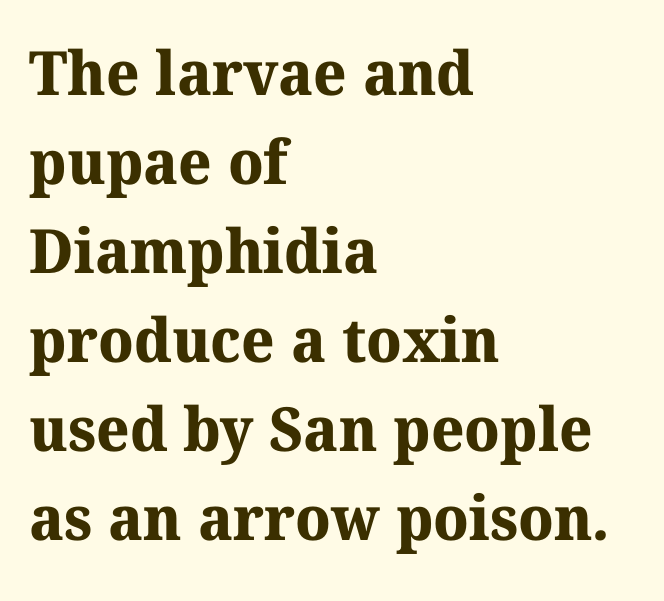
Q: Is the text bold? A: Yes.
Q: Is the typeface a serif or a sans-serif typeface? A: Serif.
Q: Is the text underlined? A: No.
Q: How is the paragraph aligned? A: Left-aligned.
Q: Is the spacing between letters normal or unusually wide? A: Normal.
Q: Is the spacing between lines tight, normal or loose? A: Normal.
Q: Width (condensed, normal, or wide)? A: Normal.
Q: Stroke contrast? A: Medium.
Q: x-height? A: Medium.
Q: Monospaced? A: No.
